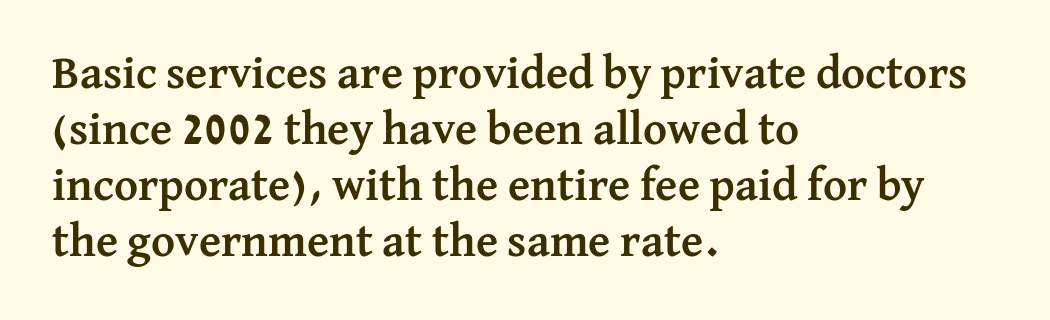
The image shows 46 px semibold serif type, upright; set left-aligned, line spacing 1.22x, normal letter spacing, not underlined; medium stroke contrast and a medium x-height.
